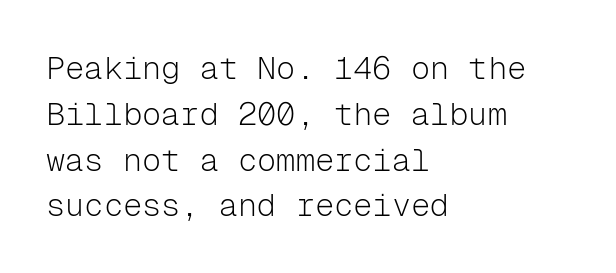
Underlining? Definitely not there. Whoever set this chose a conventional vertical rhythm. What stands out about the letter spacing? Nothing — it is the standard amount. No chunkiness to these letters — they're not bold. Do the letters lean? They stand straight. Where is the straight margin? On the left.
